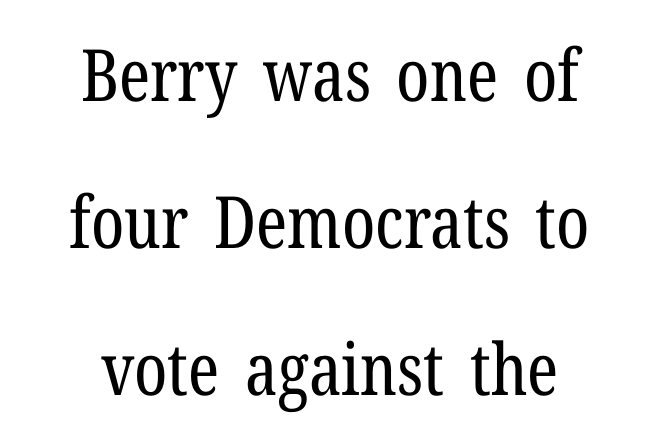
Q: Is the text bold? A: No.
Q: Is the text italic (slanted)? A: No, it is upright.
Q: Is the typeface a serif or a sans-serif typeface? A: Serif.
Q: Is the text underlined? A: No.
Q: How is the paragraph aligned? A: Centered.
Q: Is the spacing between letters normal or unusually wide? A: Normal.
Q: Is the spacing between lines tight, normal or loose? A: Loose.
Q: Width (condensed, normal, or wide)? A: Condensed.
Q: Stroke contrast? A: Low.
Q: x-height? A: Medium.
Q: Monospaced? A: No.
